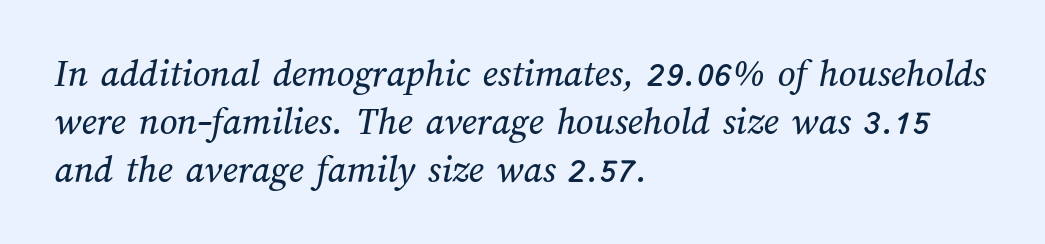
Q: Is the text underlined? A: No.
Q: How is the paragraph aligned? A: Left-aligned.
Q: Is the spacing between letters normal or unusually wide? A: Normal.
Q: Width (condensed, normal, or wide)? A: Normal.
Q: Stroke contrast? A: Medium.
Q: x-height? A: Medium.
Q: Monospaced? A: No.
